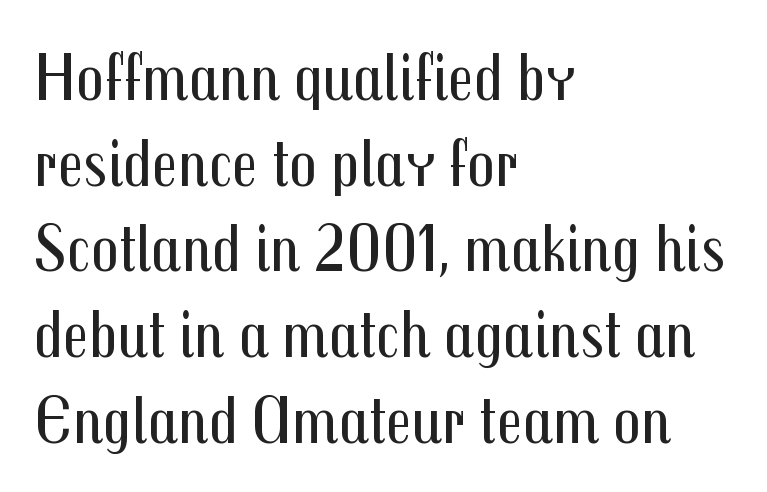
The image shows 68 px regular-weight, condensed sans-serif type, upright; set left-aligned, normal line spacing (1.26x), normal letter spacing, not underlined; medium stroke contrast and a medium x-height.
